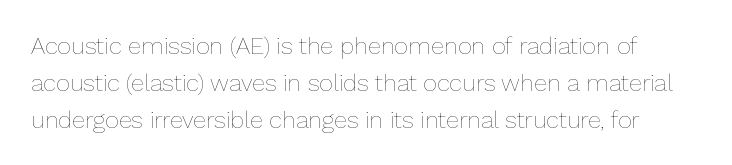
The letters stand upright; this is a roman face. Nothing unusual about the tracking: characters are spaced as the font intends. Descenders hang freely into open space. These glyphs show unthickened strokes, regular width or finer. The passage shown stacks its lines at a standard gap.
